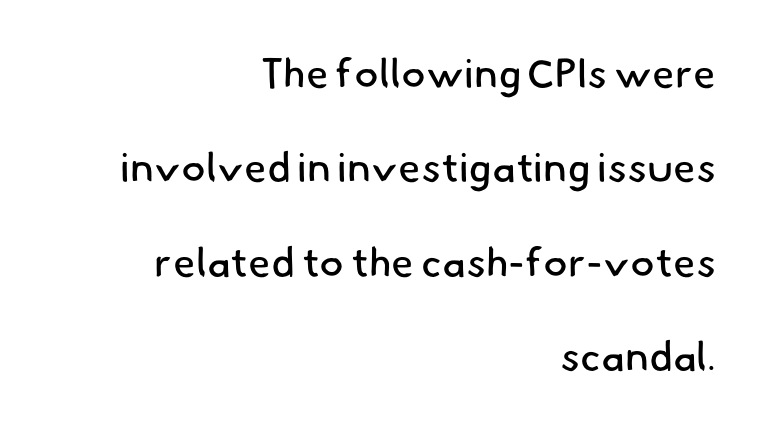
Q: Is the text bold? A: No.
Q: Is the typeface a serif or a sans-serif typeface? A: Sans-serif.
Q: Is the text underlined? A: No.
Q: How is the paragraph aligned? A: Right-aligned.
Q: Is the spacing between letters normal or unusually wide? A: Normal.
Q: Is the spacing between lines tight, normal or loose? A: Loose.
Q: Width (condensed, normal, or wide)? A: Normal.
Q: Stroke contrast? A: Low.
Q: x-height? A: Small.
Q: Monospaced? A: No.
